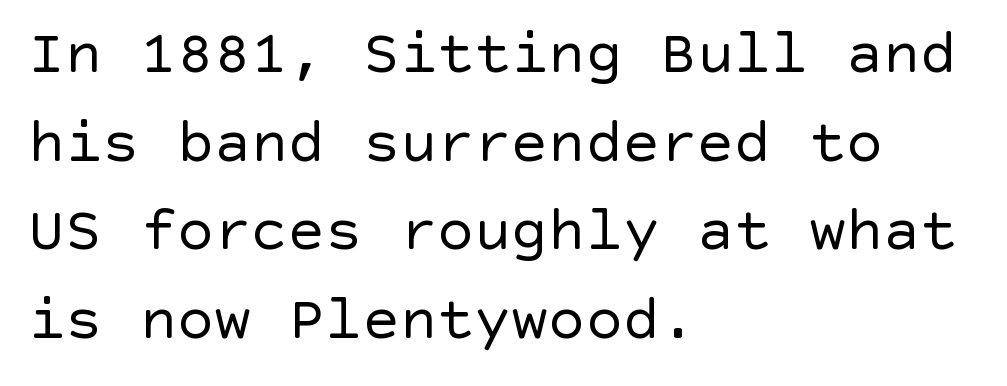
Summary of vertical rhythm: regular, with standard interline spacing. The typeface chosen for these lines omits serifs. The horizontal fit of the characters is conventional and even. On a weight scale, this lands at 450 or below.
